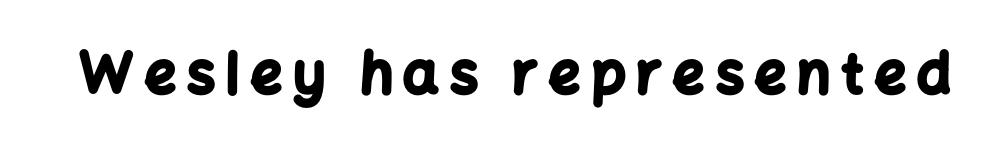
Q: Is the text bold? A: Yes.
Q: Is the text italic (slanted)? A: No, it is upright.
Q: Is the typeface a serif or a sans-serif typeface? A: Sans-serif.
Q: Is the text underlined? A: No.
Q: Width (condensed, normal, or wide)? A: Normal.
Q: Stroke contrast? A: Low.
Q: x-height? A: Medium.
Q: Monospaced? A: No.
